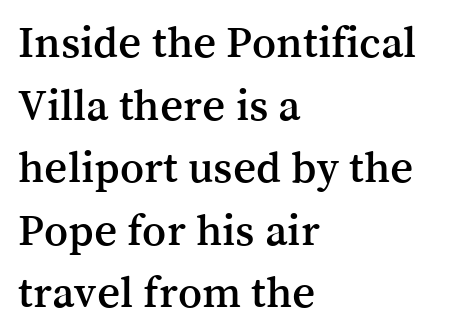
The image shows 45 px serif type, upright; set left-aligned, normal line spacing (1.39x), normal letter spacing, not underlined; medium stroke contrast and a medium x-height.
